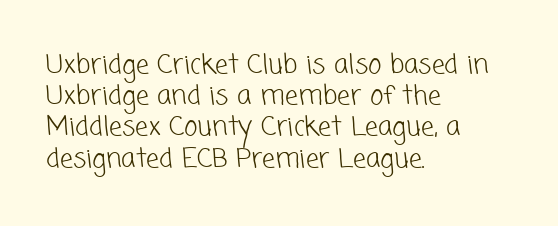
Only glyphs here, with clear space below each row. The weight tops out at a normal text grade. There is no visible air inserted between adjacent glyphs. All the whitespace from short lines collects on the right.
